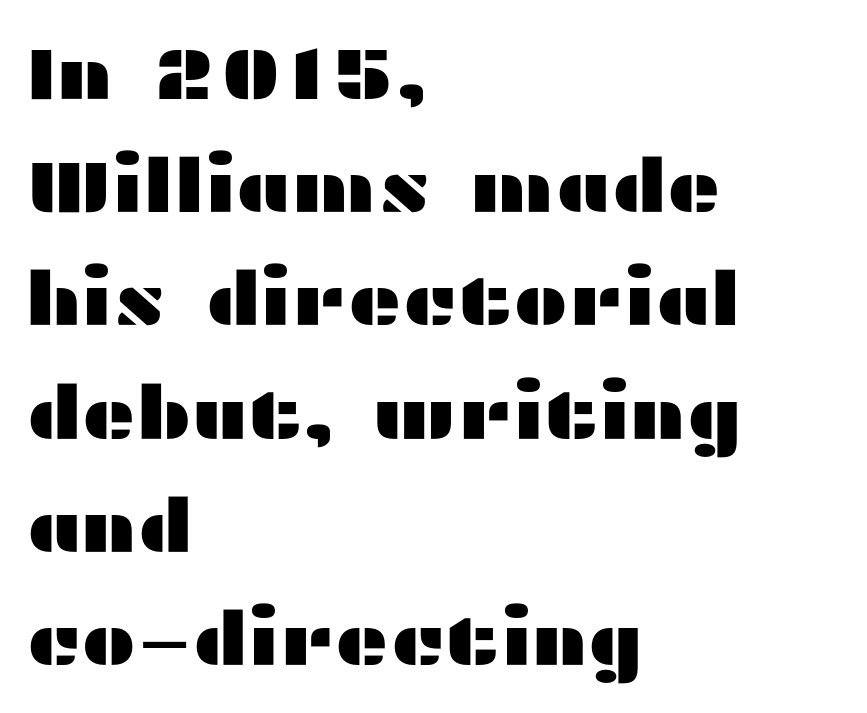
Q: Is the text italic (slanted)? A: No, it is upright.
Q: Is the typeface a serif or a sans-serif typeface? A: Sans-serif.
Q: Is the text underlined? A: No.
Q: How is the paragraph aligned? A: Left-aligned.
Q: Is the spacing between letters normal or unusually wide? A: Normal.
Q: Is the spacing between lines tight, normal or loose? A: Normal.
Q: Width (condensed, normal, or wide)? A: Wide.
Q: Stroke contrast? A: Medium.
Q: x-height? A: Medium.
Q: Monospaced? A: No.
